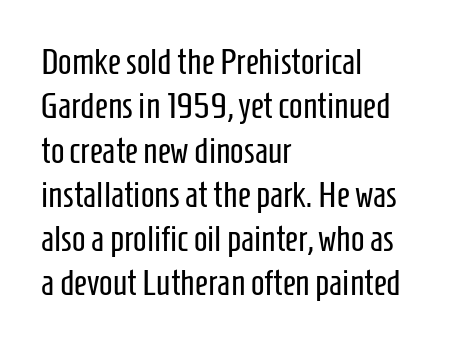
{"serif": "no", "italic": "no", "bold": "no", "weight": "regular", "width": "condensed", "stroke_contrast": "low", "x_height": "medium", "monospaced": "no", "underline": "no", "align": "left", "line_spacing_ratio": 1.23, "letter_spacing": "normal", "letter_spacing_em": 0.0, "glyph_px": 36}
